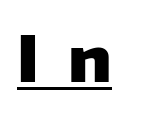
On the weight axis this lands at bold, roughly 700. Observe the absence of serifs on each vertical stroke in this sample. The rendering uses the underline text-decoration. The specimen reads as upright at a glance. Is this a fixed-width face? No — the glyphs have proportional, varying widths.
